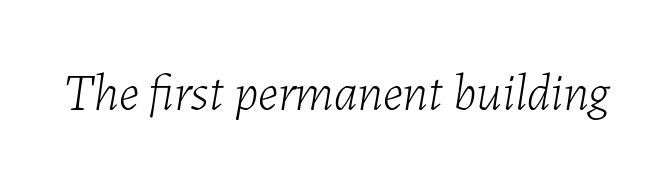
{"italic": "yes", "lean": "right", "slant_degrees": 7, "bold": "no", "weight": "light", "width": "normal", "stroke_contrast": "low", "x_height": "medium", "monospaced": "no", "underline": "no", "letter_spacing": "normal", "letter_spacing_em": 0.0, "glyph_px": 51}
